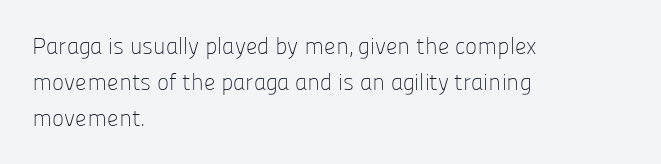
The foot of each line stays bare and open. It's the straight-up-and-down kind of type. The gaps between neighbouring characters are ordinary and unremarkable. A normal amount of white space separates one row of letters from the next. Typeset ragged right — the left edge is the straight one. Is the stroke heavy? The answer is a plain regular-or-lighter.
